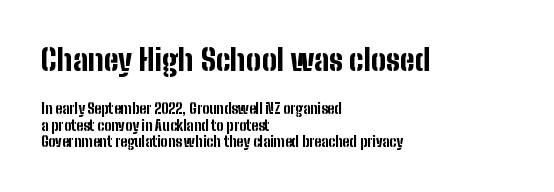
{"serif": "no", "italic": "no", "bold": "yes", "weight": "bold", "width": "condensed", "stroke_contrast": "low", "x_height": "medium", "monospaced": "no", "underline": "no", "align": "left", "line_spacing_ratio": 1.18, "letter_spacing": "normal", "letter_spacing_em": 0.0, "larger_block": "first", "size_ratio": 2.14, "glyph_px": 30}
